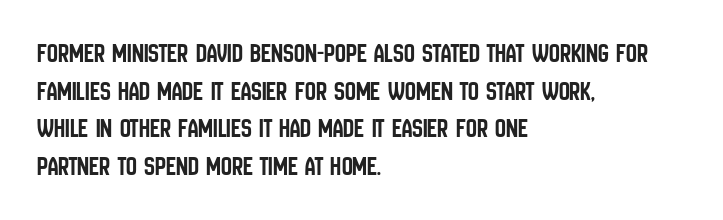
The image shows 27 px text type, upright; set left-aligned, normal line spacing (1.39x), normal letter spacing, not underlined.
